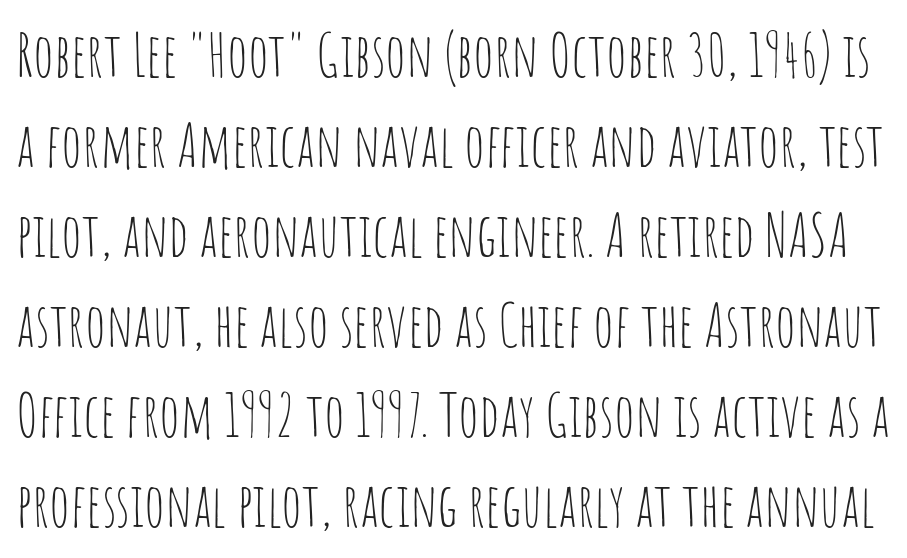
Q: Is the text bold? A: No.
Q: Is the text italic (slanted)? A: No, it is upright.
Q: Is the typeface a serif or a sans-serif typeface? A: Sans-serif.
Q: Is the text underlined? A: No.
Q: Is the spacing between letters normal or unusually wide? A: Normal.
Q: Is the spacing between lines tight, normal or loose? A: Normal.
Q: Width (condensed, normal, or wide)? A: Condensed.
Q: Stroke contrast? A: Low.
Q: x-height? A: Large.
Q: Monospaced? A: No.
